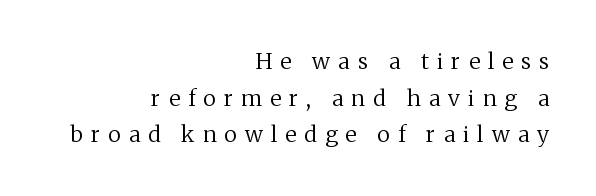
The image shows 22 px text type, upright; set right-aligned, normal line spacing (1.66x), unusually wide letter spacing (+0.37 em), not underlined.
